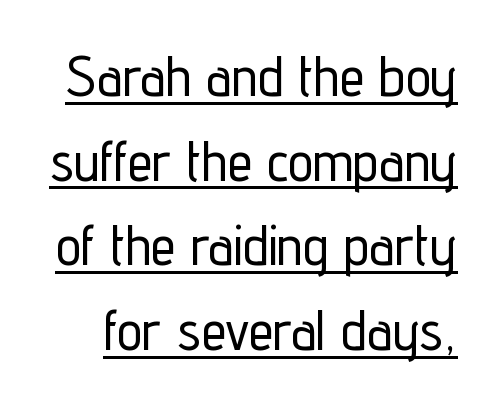
The image shows 56 px condensed sans-serif type, upright; set normal line spacing (1.51x), normal letter spacing, underlined; low stroke contrast and a medium x-height.
